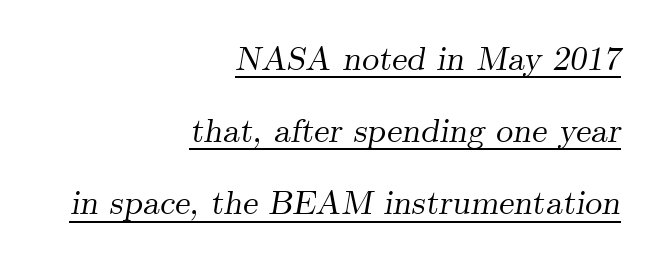
{"serif": "yes", "italic": "yes", "lean": "right", "slant_degrees": 9, "width": "normal", "stroke_contrast": "medium", "x_height": "small", "monospaced": "no", "underline": "yes", "align": "right", "line_spacing": "loose", "line_spacing_ratio": 2.12, "letter_spacing": "normal", "letter_spacing_em": 0.0, "glyph_px": 34}
